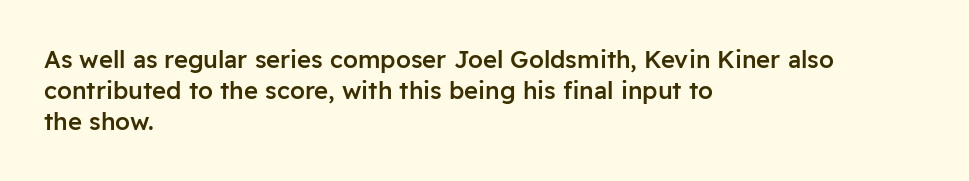
The image shows 24 px text type, upright; set left-aligned, normal line spacing (1.3x), normal letter spacing, not underlined.
